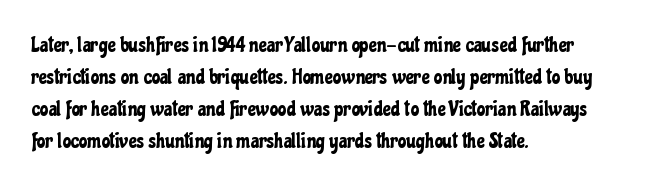
Left-aligned paragraph, ragged on the right. Rendered with straight, roman letterforms. Successive baselines arrive at the customary interval. Descenders are the only things crossing below the line. Is the letter spacing exaggerated? No — it looks like the ordinary default.
